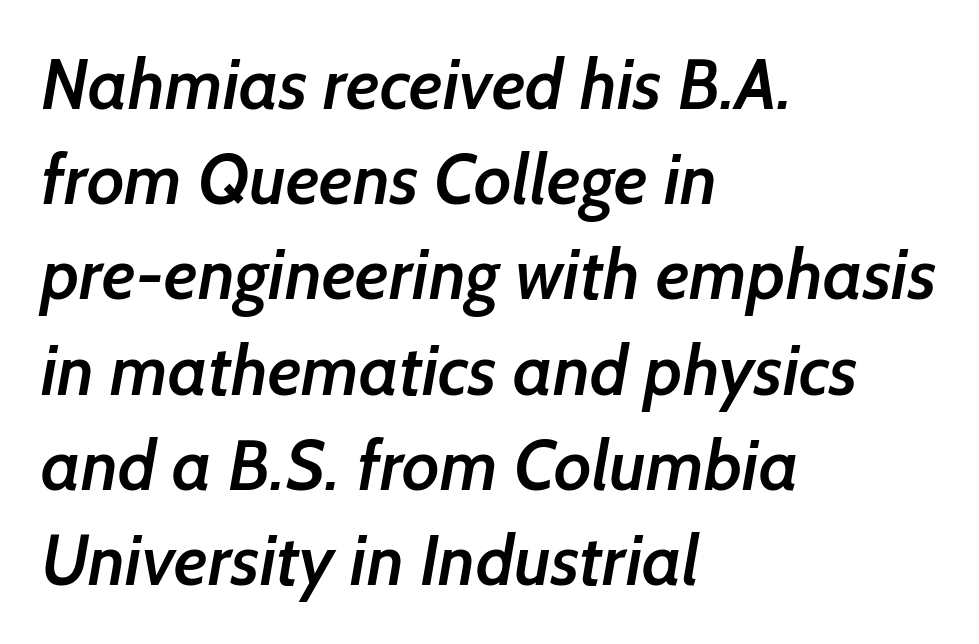
Q: Is the text bold? A: Semi-bold.
Q: Is the typeface a serif or a sans-serif typeface? A: Sans-serif.
Q: Is the text underlined? A: No.
Q: How is the paragraph aligned? A: Left-aligned.
Q: Is the spacing between letters normal or unusually wide? A: Normal.
Q: Is the spacing between lines tight, normal or loose? A: Normal.
Q: Width (condensed, normal, or wide)? A: Normal.
Q: Stroke contrast? A: Low.
Q: x-height? A: Medium.
Q: Monospaced? A: No.
